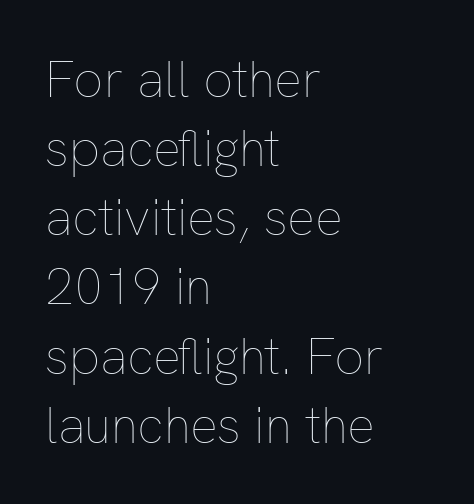
The image shows 52 px thin type, upright; set left-aligned, normal line spacing (1.33x), normal letter spacing, not underlined; low stroke contrast and a medium x-height.
